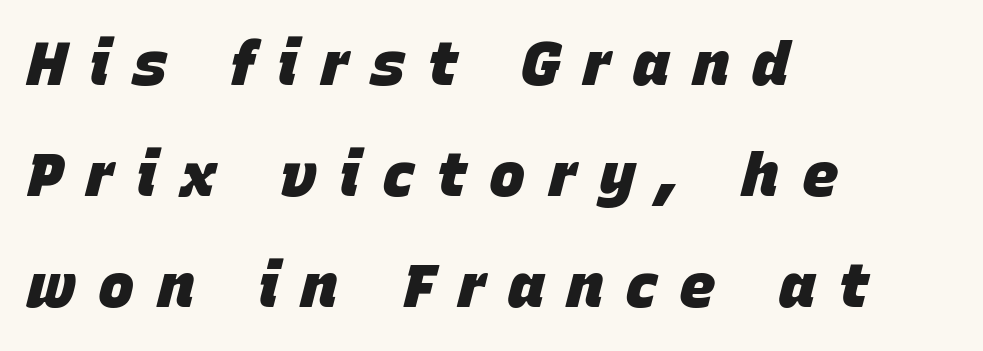
{"italic": "yes", "lean": "right", "slant_degrees": 15, "bold": "yes", "weight": "heavy", "width": "normal", "stroke_contrast": "low", "x_height": "large", "monospaced": "no", "underline": "no", "align": "left", "line_spacing_ratio": 1.82, "letter_spacing": "wide", "letter_spacing_em": 0.37, "glyph_px": 61}
